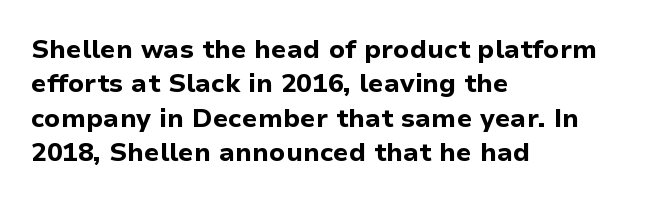
The image shows 26 px bold type, upright; set left-aligned, normal line spacing (1.32x), normal letter spacing, not underlined.
